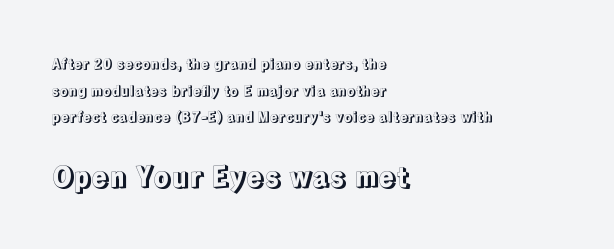
The image shows 28 px text type, upright; set left-aligned, loose line spacing (1.9x), normal letter spacing, not underlined; the second (bottom) block is 2.0x larger; a medium x-height.
